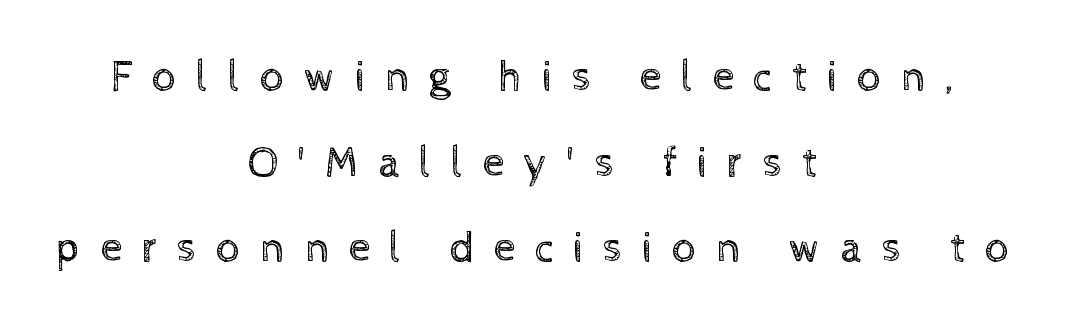
This sample has the flowing, uneven cadence of proportional lettering. Regarding leading, the lines here are spaced well apart. Does the copy run flush right? No — it is centered line by line. The words here are not underlined. Think standard paragraph weight, or any step lighter than that. How are the letters spaced? Widely, with obvious added tracking.
